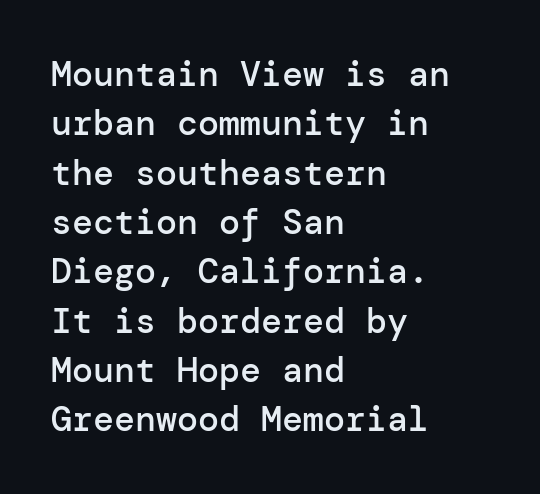
{"serif": "no", "italic": "no", "bold": "semi", "weight": "semibold", "width": "normal", "stroke_contrast": "low", "x_height": "medium", "underline": "no", "align": "left", "line_spacing": "normal", "line_spacing_ratio": 1.41, "letter_spacing": "normal", "letter_spacing_em": 0.0, "glyph_px": 35}
